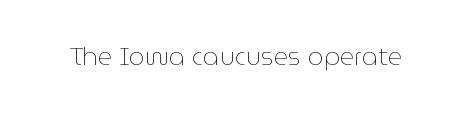
{"italic": "no", "bold": "no", "underline": "no", "letter_spacing": "normal", "letter_spacing_em": 0.0, "glyph_px": 25}
